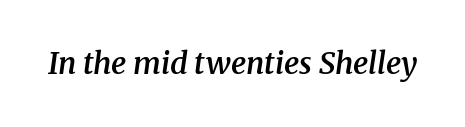
Each glyph is drawn with semibold strokes, heavier than normal yet not fully bold. Students, note that the glyphs here touch the page at normal intervals. The passage shown is typed in a proportional face where columns would drift. The specimen omits any rule beneath the text block's lines. If you drew a line through each stem, it would be angled. To sum up the face: it has serifs.
